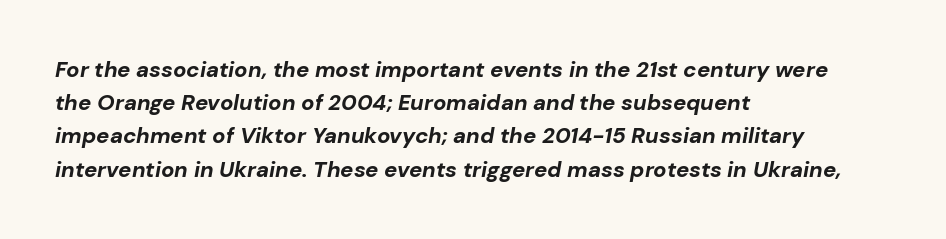
Q: Is the text bold? A: Yes.
Q: Is the text italic (slanted)? A: Yes, it leans right by about 10 degrees.
Q: Is the text underlined? A: No.
Q: How is the paragraph aligned? A: Left-aligned.
Q: Is the spacing between letters normal or unusually wide? A: Normal.
Q: Is the spacing between lines tight, normal or loose? A: Normal.
